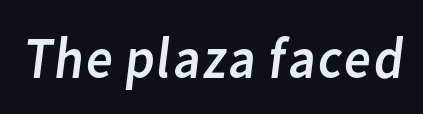
This rendering employs a face without finishing strokes, i.e., a sans-serif. Ink coverage per letter is moderate at most. Each letter keeps its own natural width here, so spacing adapts to shape. Descenders are the only things crossing below the line.
